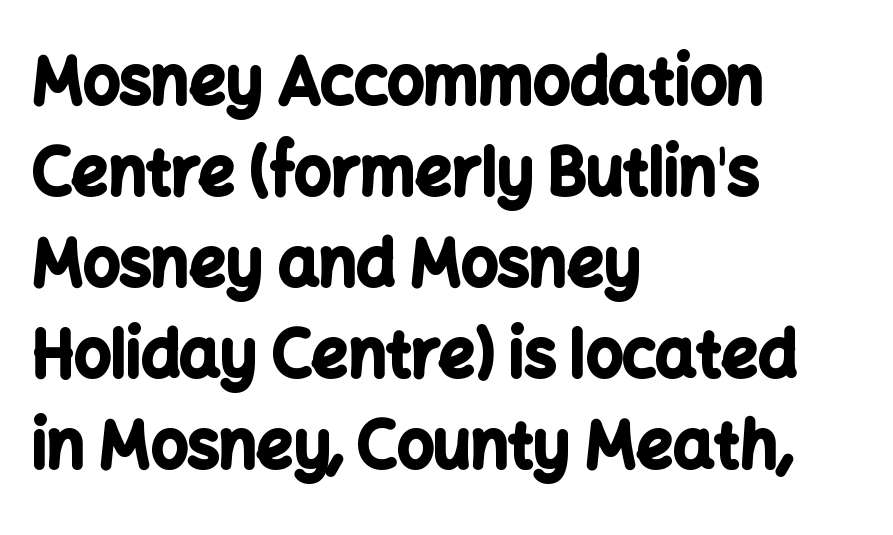
{"serif": "no", "italic": "no", "bold": "yes", "weight": "bold", "width": "normal", "stroke_contrast": "low", "x_height": "medium", "monospaced": "no", "underline": "no", "align": "left", "line_spacing": "normal", "line_spacing_ratio": 1.42, "letter_spacing": "normal", "letter_spacing_em": 0.0, "glyph_px": 64}
